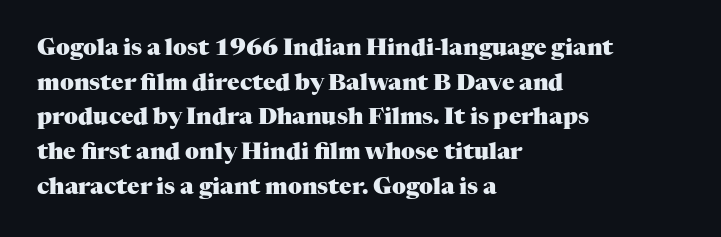
The image shows 23 px bold type, upright; set left-aligned, normal line spacing (1.51x), normal letter spacing, not underlined.
